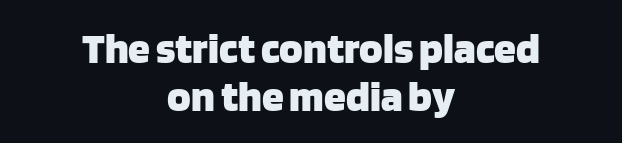
Q: Is the text bold? A: Yes.
Q: Is the text italic (slanted)? A: No, it is upright.
Q: Is the typeface a serif or a sans-serif typeface? A: Sans-serif.
Q: Is the text underlined? A: No.
Q: How is the paragraph aligned? A: Centered.
Q: Is the spacing between letters normal or unusually wide? A: Normal.
Q: Is the spacing between lines tight, normal or loose? A: Tight.
Q: Width (condensed, normal, or wide)? A: Normal.
Q: Stroke contrast? A: Low.
Q: x-height? A: Large.
Q: Monospaced? A: No.
